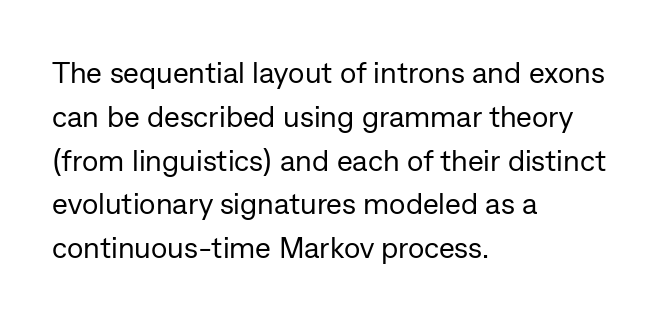
Q: Is the text bold? A: No.
Q: Is the text italic (slanted)? A: No, it is upright.
Q: Is the typeface a serif or a sans-serif typeface? A: Sans-serif.
Q: Is the text underlined? A: No.
Q: How is the paragraph aligned? A: Left-aligned.
Q: Is the spacing between letters normal or unusually wide? A: Normal.
Q: Is the spacing between lines tight, normal or loose? A: Normal.
Q: Width (condensed, normal, or wide)? A: Normal.
Q: Stroke contrast? A: Low.
Q: x-height? A: Medium.
Q: Monospaced? A: No.
